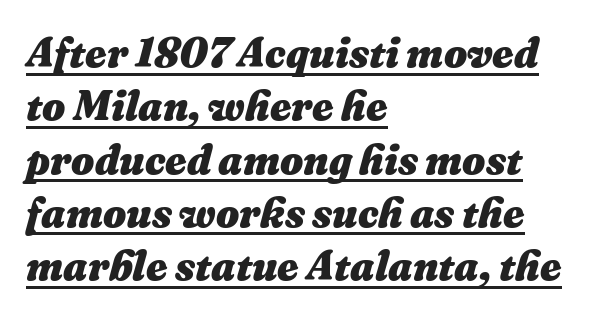
The passage shown is typed in a proportional face where columns would drift. Short note: letters normally spaced. Line starts are locked; line ends wander. How would I describe the line gaps? Plain and ordinary.
